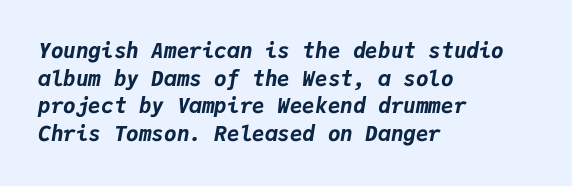
Compared with typical paragraphs, the rows here are spaced about the same. The axis of the letterforms is tilted away from vertical. The type is set solid horizontally, with unmodified tracking. Words float on clear page, feet unadorned. The typesetter chose a ragged-right arrangement here.
